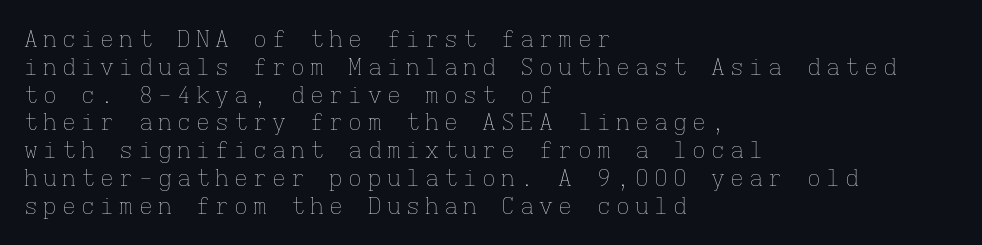
In CSS terms this would be text-align: left. Here the glyphs are tracked loosely, breaking word shapes into spaced letters. Is there any slant? The stems are plumb. Plain, unruled lines of type. Vertical stems look standard width or narrower in stroke.
